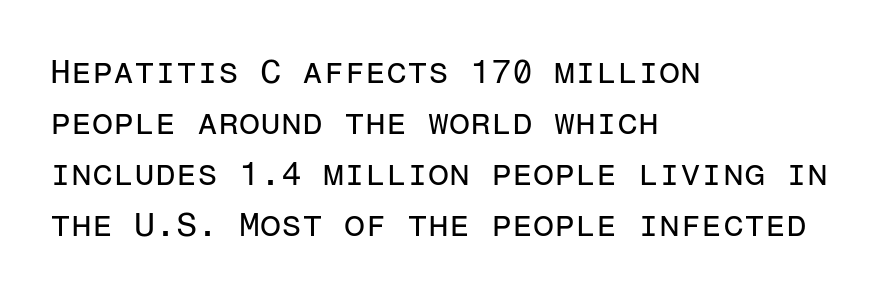
Horizontal bands of white between lines are of average thickness. Every character here occupies the same horizontal width, giving the sample a typewriter-like rhythm. Lines of text with bare space underneath. Designer's note — italics off, roman on. Compared with typical body copy, the letter spacing here is the same.
